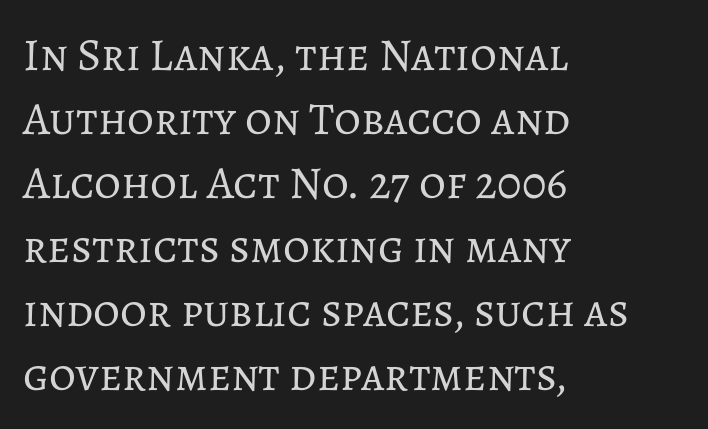
The image shows 46 px regular-weight type, upright; set left-aligned, normal line spacing (1.39x), normal letter spacing, not underlined; low stroke contrast and a medium x-height.
